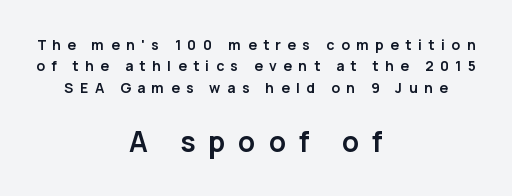
{"serif": "no", "italic": "no", "bold": "yes", "weight": "semibold", "width": "normal", "stroke_contrast": "low", "x_height": "medium", "monospaced": "no", "underline": "no", "align": "center", "line_spacing": "normal", "line_spacing_ratio": 1.53, "letter_spacing": "wide", "letter_spacing_em": 0.47, "larger_block": "second", "size_ratio": 2.0, "glyph_px": 28}
